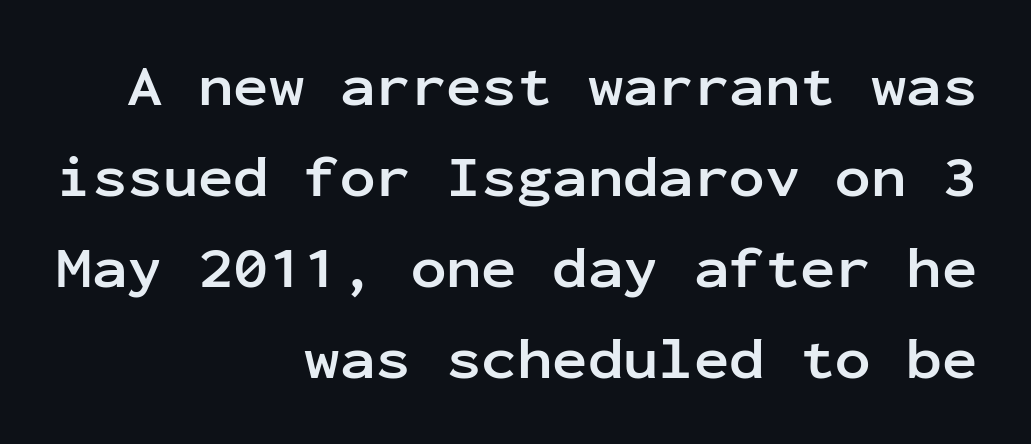
Q: Is the text bold? A: Yes.
Q: Is the text italic (slanted)? A: No, it is upright.
Q: Is the typeface a serif or a sans-serif typeface? A: Sans-serif.
Q: Is the text underlined? A: No.
Q: How is the paragraph aligned? A: Right-aligned.
Q: Is the spacing between letters normal or unusually wide? A: Normal.
Q: Is the spacing between lines tight, normal or loose? A: Normal.
Q: Width (condensed, normal, or wide)? A: Normal.
Q: Stroke contrast? A: Low.
Q: x-height? A: Medium.
Q: Monospaced? A: Yes.
